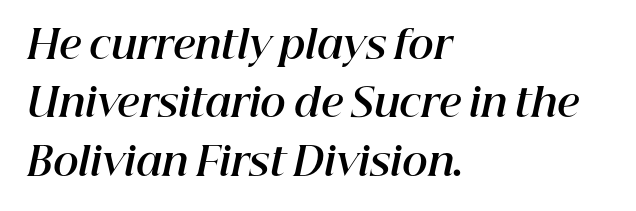
The image shows 39 px bold type, italic (leaning right); set left-aligned, normal line spacing (1.5x), normal letter spacing, not underlined; high stroke contrast and a medium x-height.
